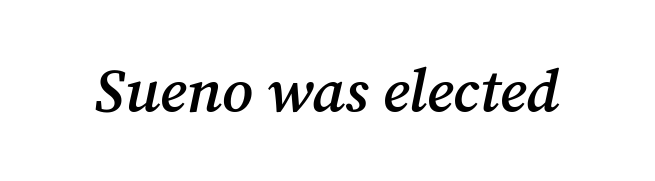
There is no visible air inserted between adjacent glyphs. The typeface chosen for these lines features serifs. Style check: oblique. Moderately thickened strokes mark this as semibold type. This sample has the flowing, uneven cadence of proportional lettering. Underline: absent.
